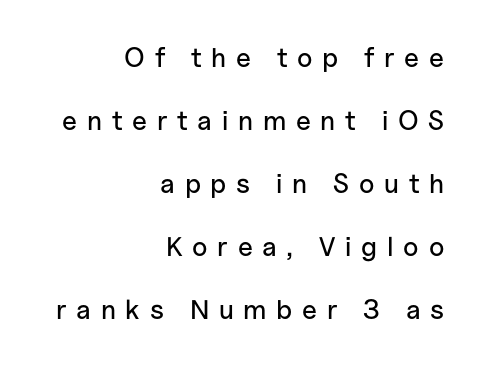
The image shows 27 px text type, upright; set right-aligned, loose line spacing (2.33x), unusually wide letter spacing (+0.36 em), not underlined.
